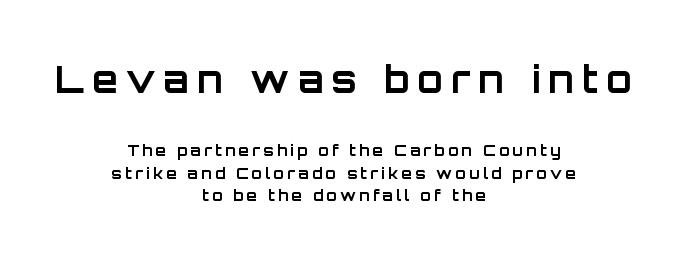
Note: no serifs on the glyphs. The rendering positions every line midway between the sides. Size contrast runs from large at the top to small at the bottom. This block has exactly the height ordinary leading produces. The typography opts for an upright posture over an oblique one. The strokes are fattened all the way to bold.
